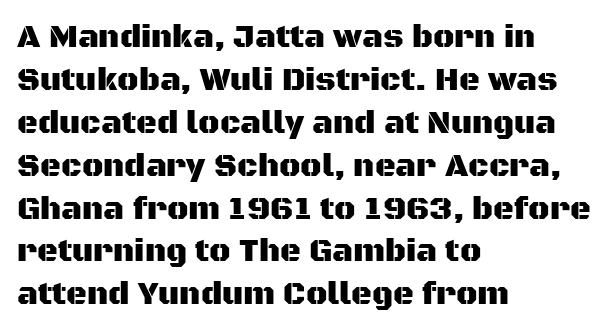
Q: Is the text italic (slanted)? A: No, it is upright.
Q: Is the typeface a serif or a sans-serif typeface? A: Sans-serif.
Q: Is the text underlined? A: No.
Q: How is the paragraph aligned? A: Left-aligned.
Q: Is the spacing between letters normal or unusually wide? A: Normal.
Q: Is the spacing between lines tight, normal or loose? A: Normal.
Q: Width (condensed, normal, or wide)? A: Normal.
Q: Stroke contrast? A: Medium.
Q: x-height? A: Large.
Q: Monospaced? A: No.
